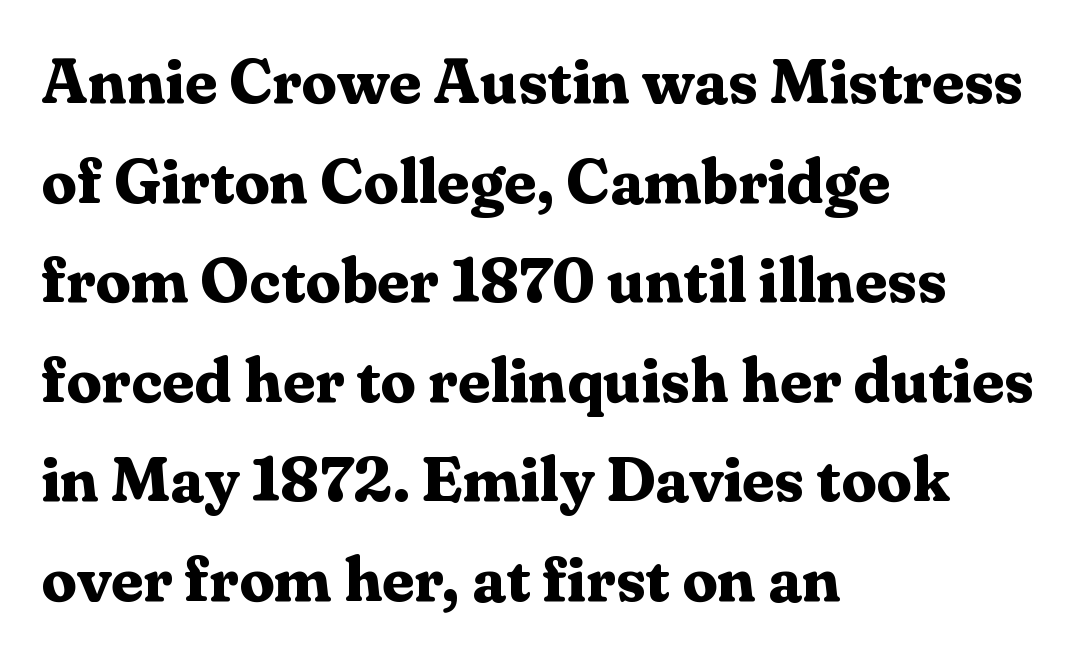
The image shows 63 px bold serif type, upright; set left-aligned, normal line spacing (1.58x), normal letter spacing, not underlined; medium stroke contrast and a medium x-height.
